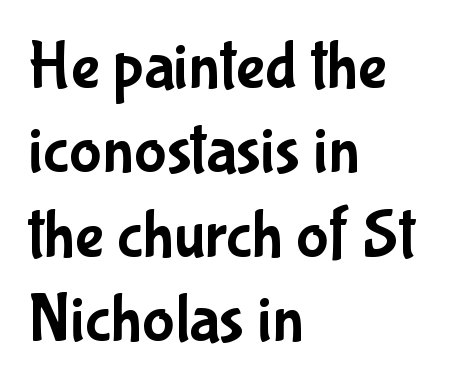
Q: Is the text italic (slanted)? A: No, it is upright.
Q: Is the typeface a serif or a sans-serif typeface? A: Sans-serif.
Q: Is the text underlined? A: No.
Q: How is the paragraph aligned? A: Left-aligned.
Q: Is the spacing between letters normal or unusually wide? A: Normal.
Q: Width (condensed, normal, or wide)? A: Condensed.
Q: Stroke contrast? A: Low.
Q: x-height? A: Medium.
Q: Monospaced? A: No.
